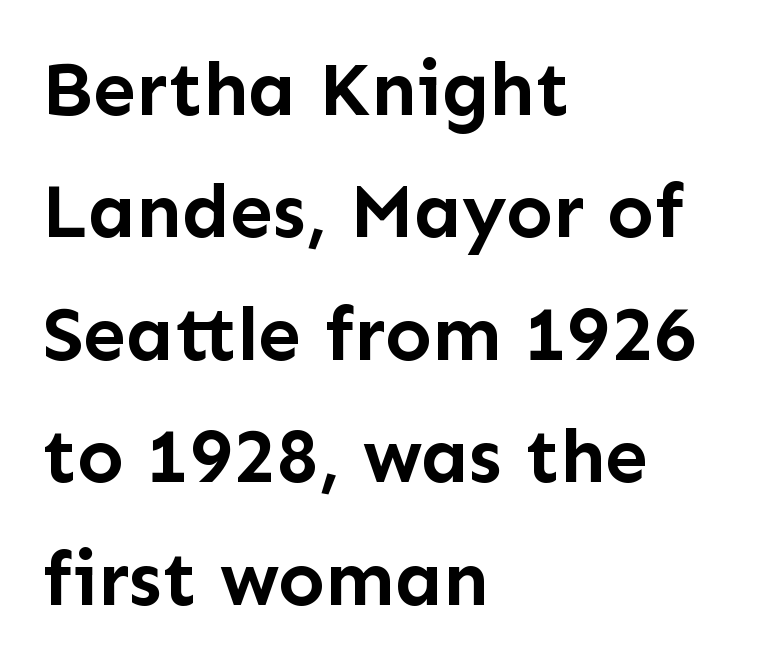
{"serif": "no", "italic": "no", "bold": "yes", "weight": "semibold", "width": "normal", "stroke_contrast": "low", "x_height": "medium", "monospaced": "no", "underline": "no", "align": "left", "line_spacing": "normal", "line_spacing_ratio": 1.59, "letter_spacing": "normal", "letter_spacing_em": 0.0, "glyph_px": 77}
